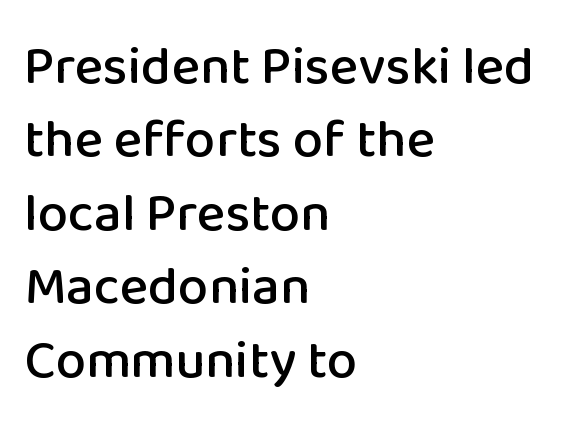
The image shows 54 px sans-serif type, upright; set left-aligned, normal line spacing (1.36x), normal letter spacing, not underlined; low stroke contrast and a medium x-height.
